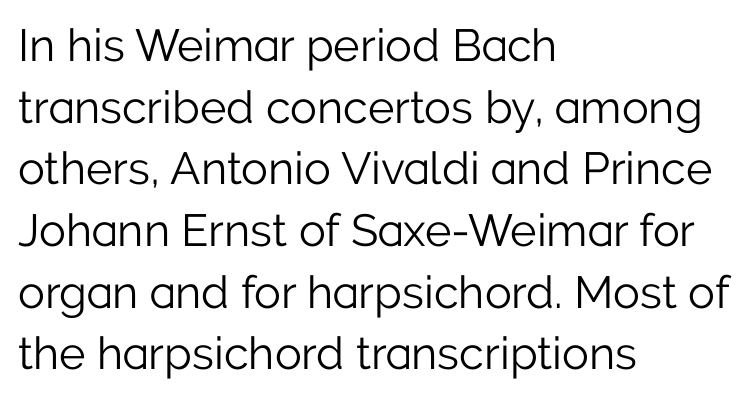
Q: Is the text bold? A: No.
Q: Is the text italic (slanted)? A: No, it is upright.
Q: Is the typeface a serif or a sans-serif typeface? A: Sans-serif.
Q: Is the text underlined? A: No.
Q: How is the paragraph aligned? A: Left-aligned.
Q: Is the spacing between letters normal or unusually wide? A: Normal.
Q: Is the spacing between lines tight, normal or loose? A: Normal.
Q: Width (condensed, normal, or wide)? A: Normal.
Q: Stroke contrast? A: Low.
Q: x-height? A: Medium.
Q: Monospaced? A: No.
